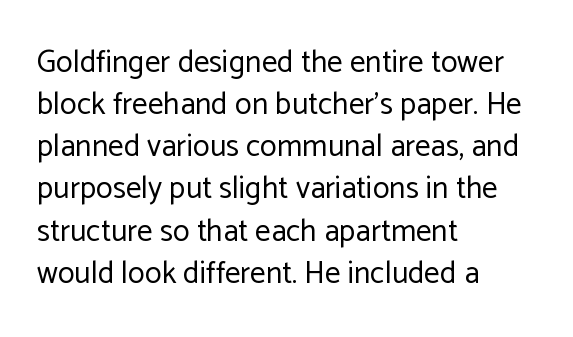
{"serif": "no", "italic": "no", "bold": "no", "weight": "regular", "width": "normal", "stroke_contrast": "low", "x_height": "medium", "monospaced": "no", "underline": "no", "align": "left", "line_spacing": "normal", "line_spacing_ratio": 1.36, "letter_spacing": "normal", "letter_spacing_em": 0.0, "glyph_px": 31}
